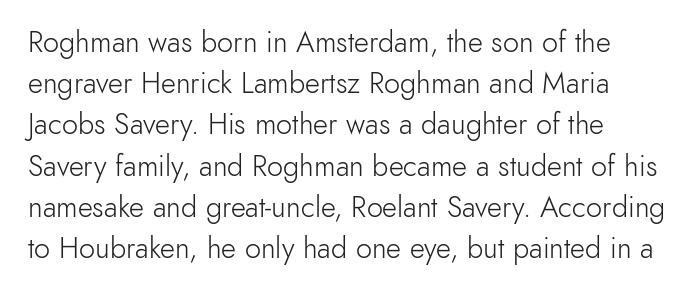
Q: Is the text bold? A: No.
Q: Is the text italic (slanted)? A: No, it is upright.
Q: Is the typeface a serif or a sans-serif typeface? A: Sans-serif.
Q: Is the text underlined? A: No.
Q: Is the spacing between letters normal or unusually wide? A: Normal.
Q: Is the spacing between lines tight, normal or loose? A: Normal.
Q: Width (condensed, normal, or wide)? A: Normal.
Q: x-height? A: Small.
Q: Monospaced? A: No.
